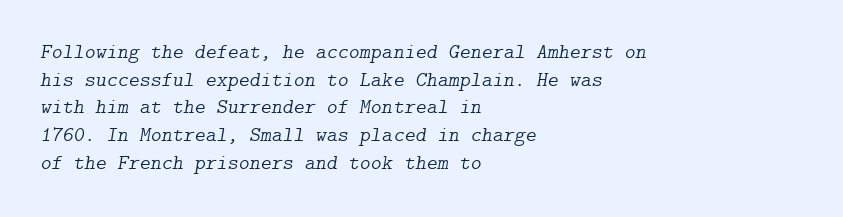
{"italic": "yes", "lean": "right", "slant_degrees": 9, "bold": "no", "underline": "no", "align": "left", "line_spacing": "normal", "line_spacing_ratio": 1.32, "letter_spacing": "normal", "letter_spacing_em": 0.0, "glyph_px": 21}
